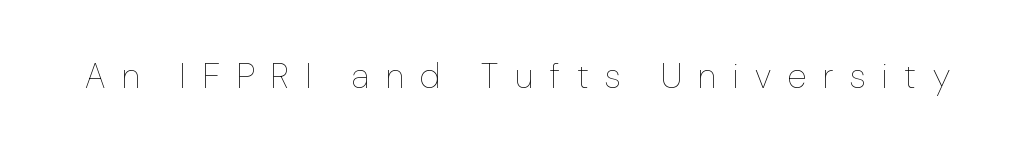
The image shows 35 px thin, condensed type, upright; set unusually wide letter spacing (+0.48 em), not underlined; low stroke contrast and a medium x-height.
